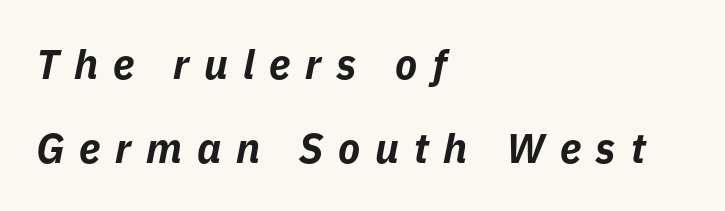
The image shows 41 px bold type, italic (leaning right); set left-aligned, loose line spacing (2.04x), unusually wide letter spacing (+0.36 em), not underlined; low stroke contrast and a medium x-height.
